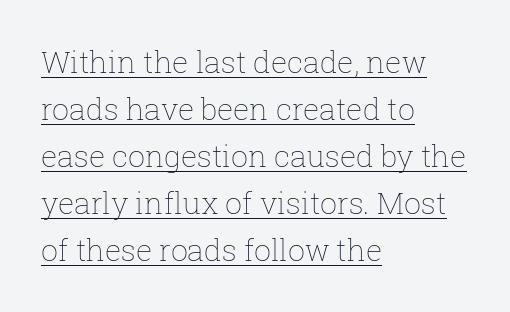
These characters rest on top of a visible drawn line. The rows are spaced the way most documents space them. Short note: letters normally spaced. Weight: regular or lighter. The face used here is proportionally spaced, like ordinary book or web type. Each line starts at the same left margin while the right side varies.
